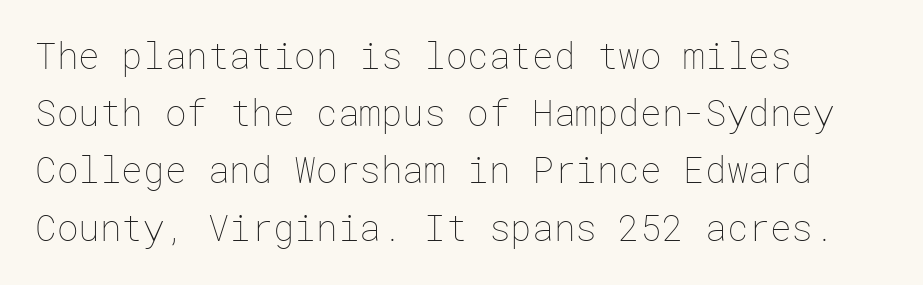
{"italic": "no", "bold": "no", "weight": "thin", "width": "normal", "stroke_contrast": "low", "x_height": "medium", "underline": "no", "align": "left", "line_spacing": "normal", "line_spacing_ratio": 1.59, "letter_spacing": "normal", "letter_spacing_em": 0.0, "glyph_px": 36}
